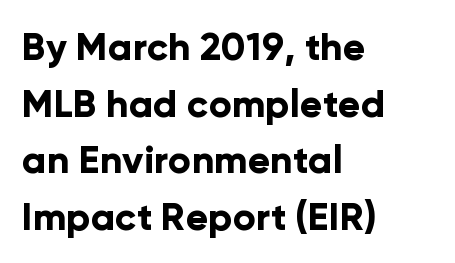
{"serif": "no", "italic": "no", "bold": "yes", "weight": "bold", "width": "normal", "stroke_contrast": "low", "x_height": "medium", "monospaced": "no", "underline": "no", "align": "left", "line_spacing": "normal", "line_spacing_ratio": 1.49, "letter_spacing": "normal", "letter_spacing_em": 0.0, "glyph_px": 38}
